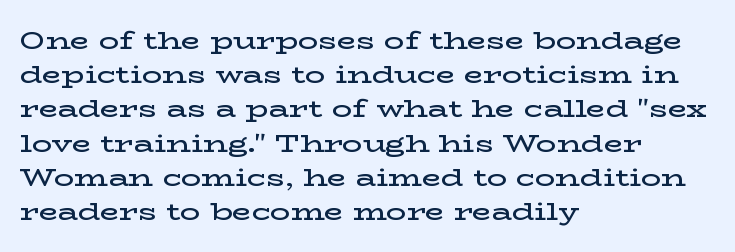
Compared with typical body copy, the letter spacing here is the same. Words float on clear page, feet unadorned. This is the regular roman posture of the typeface. The strokes are fattened partway — semibold, not bold.
